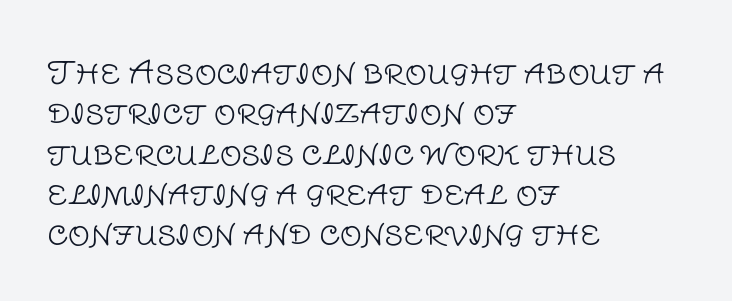
The image shows 31 px light sans-serif type; set left-aligned, normal line spacing (1.3x), normal letter spacing, not underlined; low stroke contrast and a large x-height.
